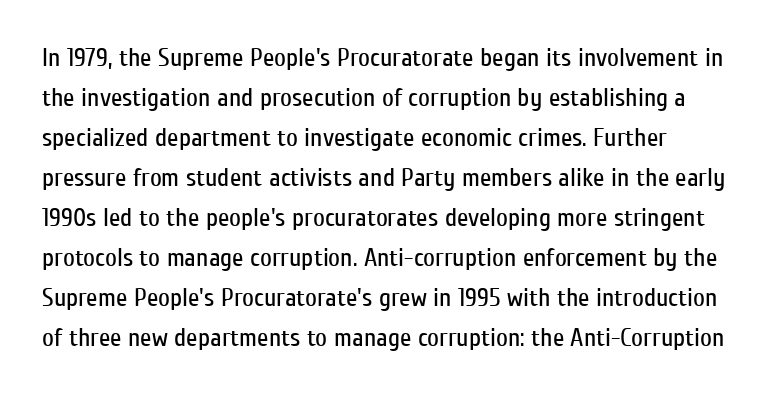
{"italic": "no", "bold": "no", "underline": "no", "line_spacing": "normal", "line_spacing_ratio": 1.54, "letter_spacing": "normal", "letter_spacing_em": 0.0, "glyph_px": 26}
